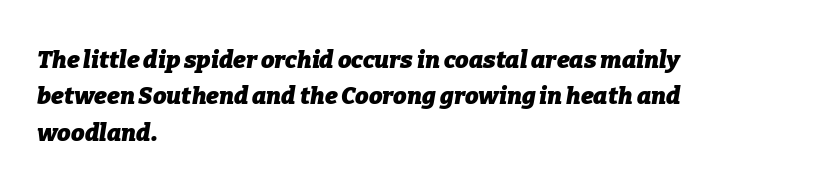
The image shows 24 px bold type, italic (leaning right); set left-aligned, normal line spacing (1.52x), normal letter spacing, not underlined.
